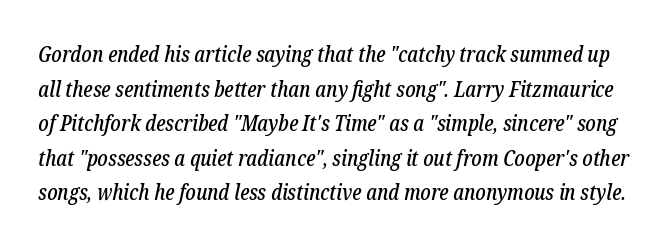
Clear beneath every line of the passage. The glyphs look as if they've been sheared to an angle. Honestly, the letter spacing is just normal — you wouldn't notice it. Leading: standard.
